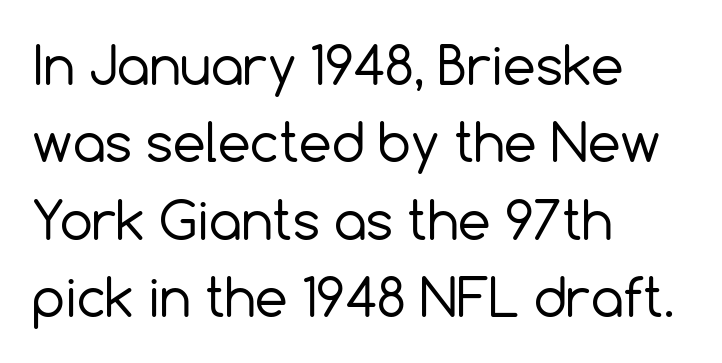
Q: Is the text bold? A: No.
Q: Is the text italic (slanted)? A: No, it is upright.
Q: Is the typeface a serif or a sans-serif typeface? A: Sans-serif.
Q: Is the text underlined? A: No.
Q: How is the paragraph aligned? A: Left-aligned.
Q: Is the spacing between letters normal or unusually wide? A: Normal.
Q: Is the spacing between lines tight, normal or loose? A: Normal.
Q: Width (condensed, normal, or wide)? A: Normal.
Q: x-height? A: Medium.
Q: Monospaced? A: No.
